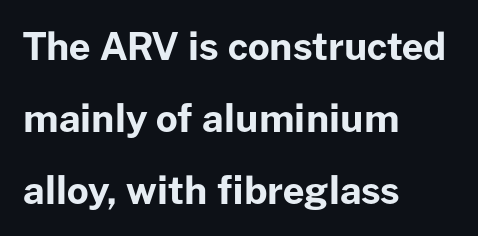
{"serif": "no", "italic": "no", "bold": "yes", "weight": "bold", "width": "normal", "stroke_contrast": "low", "x_height": "medium", "monospaced": "no", "underline": "no", "align": "left", "line_spacing_ratio": 1.89, "letter_spacing": "normal", "letter_spacing_em": 0.0, "glyph_px": 38}
